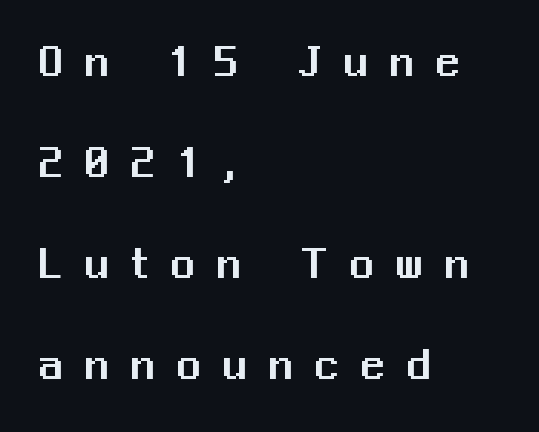
{"serif": "no", "italic": "no", "width": "normal", "stroke_contrast": "medium", "x_height": "medium", "monospaced": "no", "underline": "no", "align": "left", "line_spacing": "loose", "line_spacing_ratio": 2.15, "letter_spacing": "wide", "letter_spacing_em": 0.48, "glyph_px": 47}
